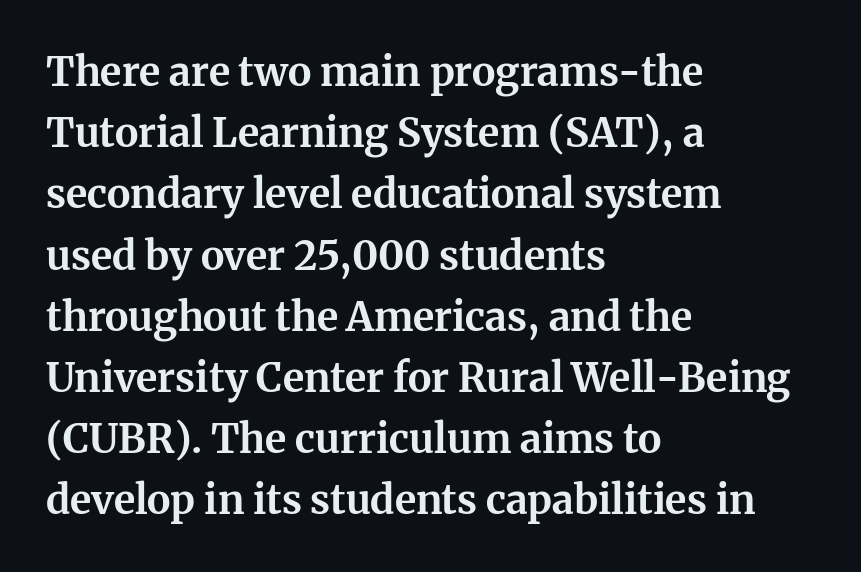
Tall strokes in this sample are plumb rather than angled. Looks like regular typesetting: each glyph gets only the width it needs. The rows are spaced the way most documents space them. To sum up the face: it has serifs. Caption: multi-line text, flush left, ragged right. Lines of text with bare space underneath.
